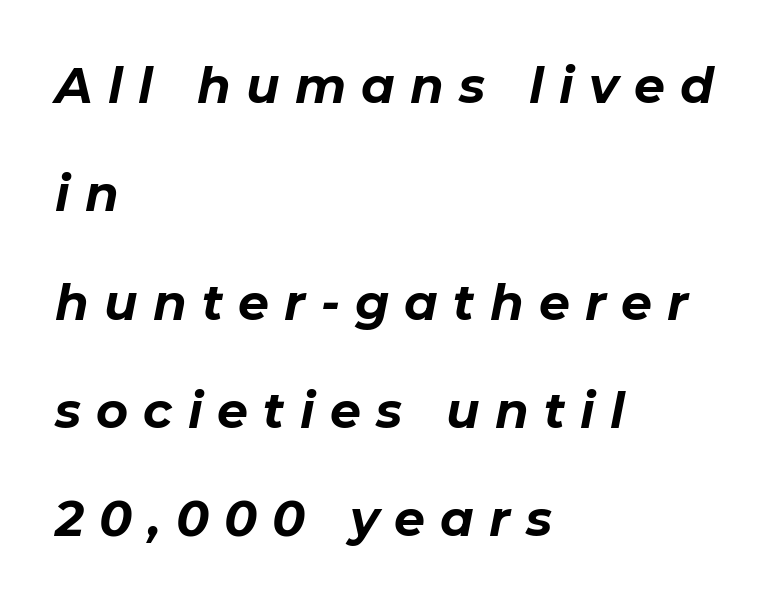
Rows of type keep a wide berth in the vertical direction. These lines are rendered in a variable-pitch font. The passage shown has open, widely tracked lettering throughout. In CSS terms this would be text-align: left. Typesetter's note: full bold, strokes at maximum text heaviness. Yep, that's italic — everything's leaning.
